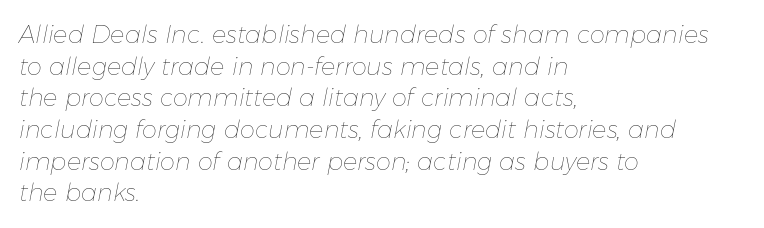
{"italic": "yes", "lean": "right", "slant_degrees": 11, "bold": "no", "underline": "no", "align": "left", "line_spacing": "normal", "line_spacing_ratio": 1.32, "letter_spacing": "normal", "letter_spacing_em": 0.0, "glyph_px": 24}
